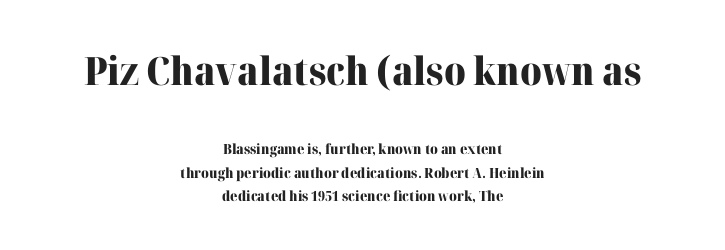
Q: Is the text bold? A: Yes.
Q: Is the text italic (slanted)? A: No, it is upright.
Q: Is the typeface a serif or a sans-serif typeface? A: Serif.
Q: Is the text underlined? A: No.
Q: How is the paragraph aligned? A: Centered.
Q: Is the spacing between letters normal or unusually wide? A: Normal.
Q: Is the spacing between lines tight, normal or loose? A: Normal.
Q: Which block of text is set in a larger size, the first (top) or the second (bottom)? A: The first (top) one.
Q: Width (condensed, normal, or wide)? A: Normal.
Q: Stroke contrast? A: High.
Q: x-height? A: Medium.
Q: Monospaced? A: No.
